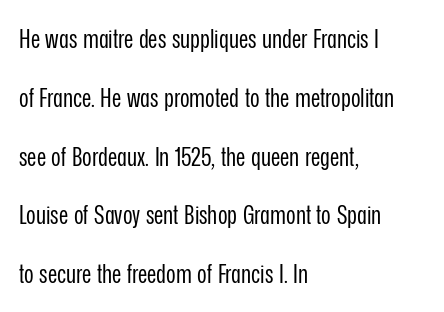
Q: Is the text bold? A: No.
Q: Is the text italic (slanted)? A: No, it is upright.
Q: Is the text underlined? A: No.
Q: How is the paragraph aligned? A: Left-aligned.
Q: Is the spacing between letters normal or unusually wide? A: Normal.
Q: Is the spacing between lines tight, normal or loose? A: Loose.
